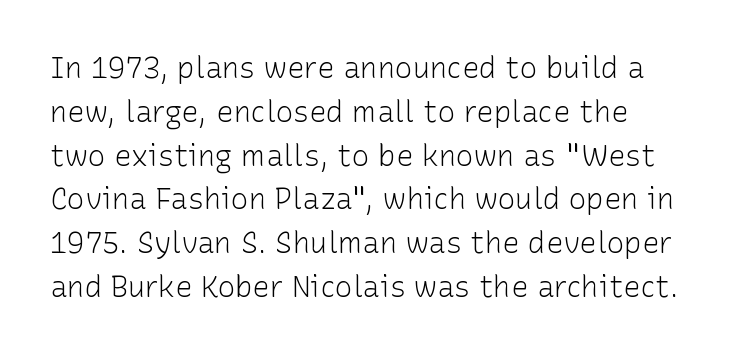
Q: Is the text bold? A: No.
Q: Is the text italic (slanted)? A: No, it is upright.
Q: Is the typeface a serif or a sans-serif typeface? A: Sans-serif.
Q: Is the text underlined? A: No.
Q: Is the spacing between letters normal or unusually wide? A: Normal.
Q: Is the spacing between lines tight, normal or loose? A: Normal.
Q: Width (condensed, normal, or wide)? A: Normal.
Q: Stroke contrast? A: Low.
Q: x-height? A: Medium.
Q: Monospaced? A: No.
